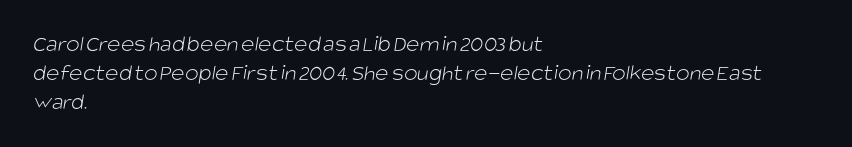
{"bold": "no", "underline": "no", "align": "left", "line_spacing": "normal", "line_spacing_ratio": 1.27, "letter_spacing": "normal", "letter_spacing_em": 0.0, "glyph_px": 23}
